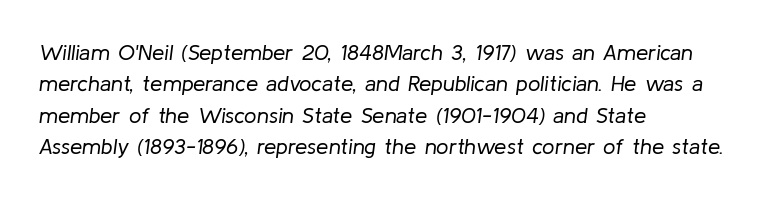
{"italic": "yes", "lean": "right", "slant_degrees": 8, "bold": "no", "underline": "no", "align": "left", "line_spacing": "normal", "line_spacing_ratio": 1.43, "letter_spacing": "normal", "letter_spacing_em": 0.0, "glyph_px": 22}
